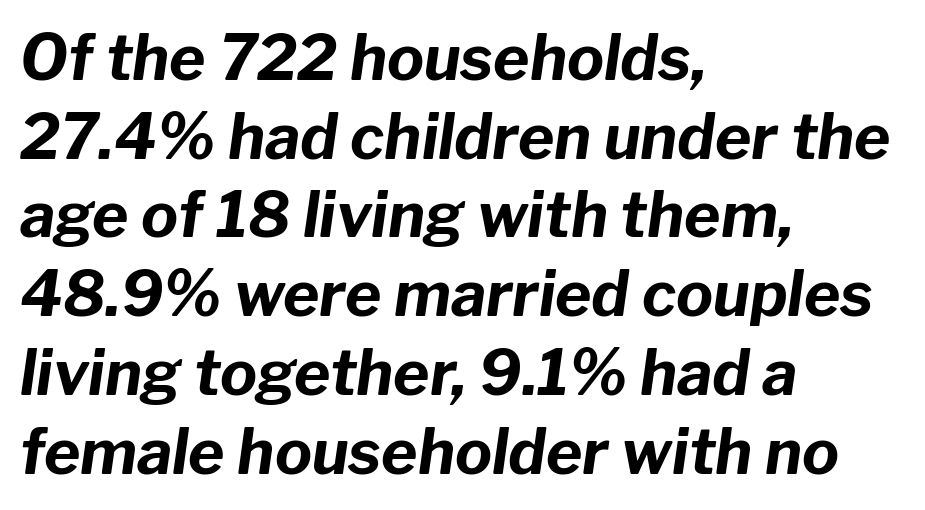
{"italic": "yes", "lean": "right", "slant_degrees": 8, "bold": "yes", "weight": "bold", "width": "normal", "stroke_contrast": "low", "x_height": "medium", "monospaced": "no", "underline": "no", "align": "left", "line_spacing": "normal", "line_spacing_ratio": 1.27, "letter_spacing": "normal", "letter_spacing_em": 0.0, "glyph_px": 62}
